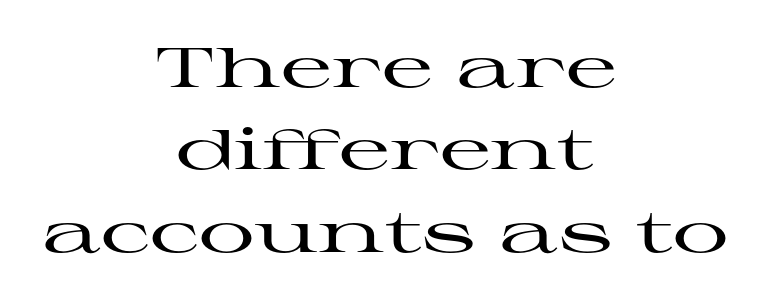
Q: Is the text italic (slanted)? A: No, it is upright.
Q: Is the typeface a serif or a sans-serif typeface? A: Serif.
Q: Is the text underlined? A: No.
Q: How is the paragraph aligned? A: Centered.
Q: Is the spacing between letters normal or unusually wide? A: Normal.
Q: Is the spacing between lines tight, normal or loose? A: Normal.
Q: Width (condensed, normal, or wide)? A: Wide.
Q: Stroke contrast? A: High.
Q: x-height? A: Medium.
Q: Monospaced? A: No.
